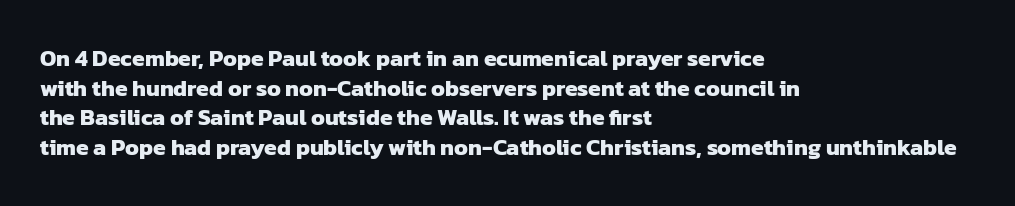
Q: Is the text bold? A: Yes.
Q: Is the text underlined? A: No.
Q: How is the paragraph aligned? A: Left-aligned.
Q: Is the spacing between letters normal or unusually wide? A: Normal.
Q: Is the spacing between lines tight, normal or loose? A: Normal.
